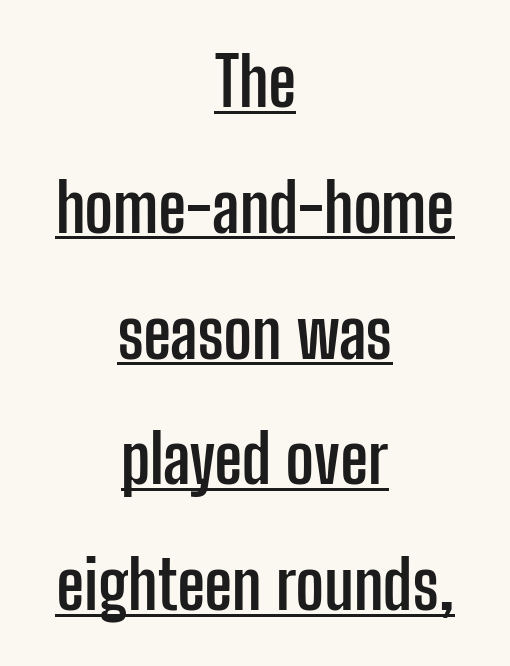
Each letter keeps its own natural width here, so spacing adapts to shape. The sample's only ornament is a line tracing under the words. Glyph-to-glyph distance matches everyday printed text. The font's upright variant was chosen for this text. Line starts and ends both wander, symmetrically. Students, this is bold: see how much ink each stroke carries.
